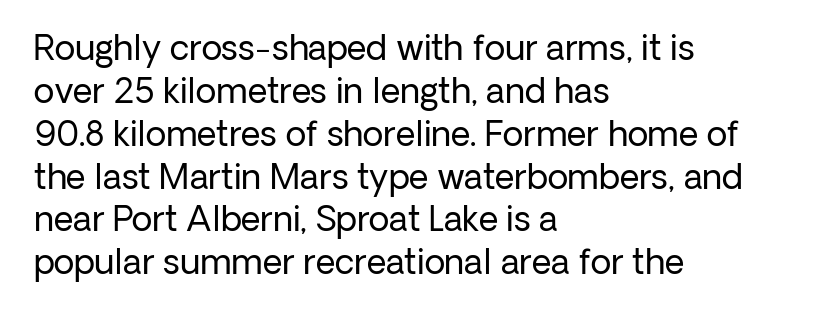
The letters advance in unequal steps, a hallmark of proportional type. Descender tails drop into unmarked territory. Leading matches the norm, producing a regular column. The lines are quadded left. The tracking reads as untouched default to a designer's eye. Are there feet on the stems? There aren't — it's a sans.
